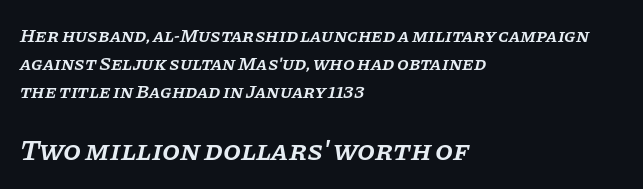
Q: Is the text bold? A: Semi-bold.
Q: Is the text italic (slanted)? A: Yes, it leans right by about 11 degrees.
Q: Is the typeface a serif or a sans-serif typeface? A: Serif.
Q: Is the text underlined? A: No.
Q: How is the paragraph aligned? A: Left-aligned.
Q: Is the spacing between letters normal or unusually wide? A: Normal.
Q: Is the spacing between lines tight, normal or loose? A: Normal.
Q: Which block of text is set in a larger size, the first (top) or the second (bottom)? A: The second (bottom) one.
Q: Width (condensed, normal, or wide)? A: Normal.
Q: Stroke contrast? A: Low.
Q: x-height? A: Large.
Q: Monospaced? A: No.
